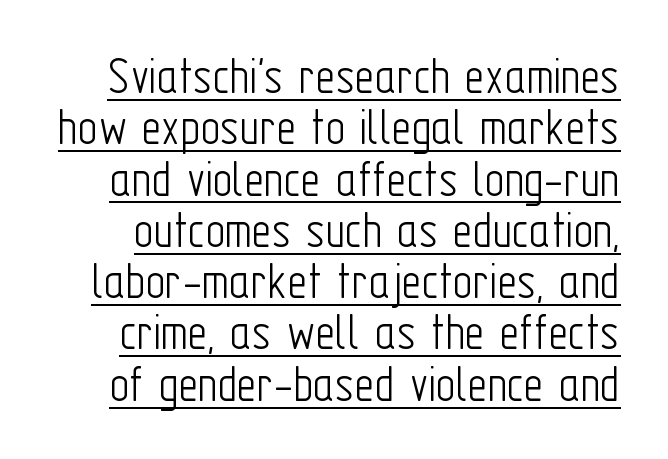
{"serif": "no", "italic": "no", "bold": "no", "weight": "light", "width": "condensed", "stroke_contrast": "low", "x_height": "medium", "monospaced": "no", "underline": "yes", "line_spacing": "tight", "line_spacing_ratio": 0.95, "letter_spacing": "normal", "letter_spacing_em": 0.0, "glyph_px": 54}
